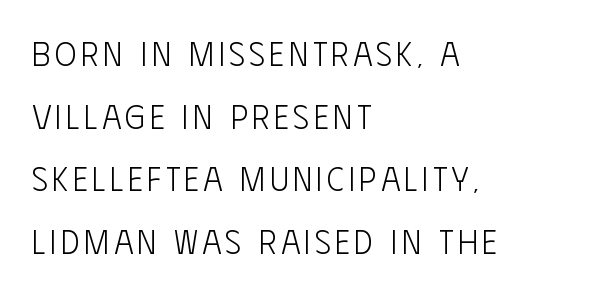
The image shows 33 px light, condensed sans-serif type, upright; set left-aligned, loose line spacing (1.9x), not underlined; low stroke contrast and a large x-height.
